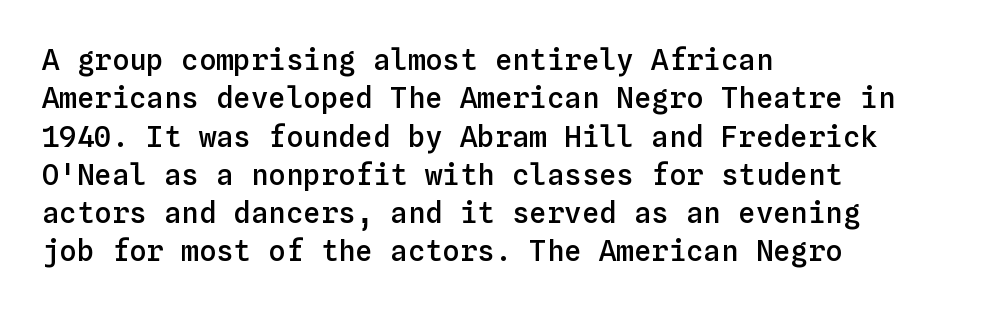
Emphasis by weight is partial: semibold. Words float on clear page, feet unadorned. Vertically, the passage feels balanced, rows spaced as you'd expect. Monospaced: the letters line up in strict vertical columns. In terms of letterspacing, this is plain default setting. Layout note: lines flush left.
